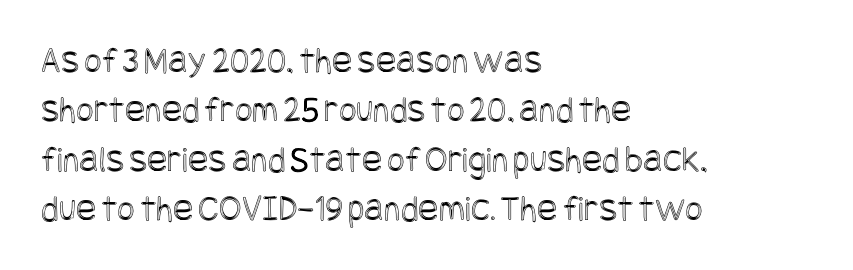
The image shows 38 px condensed type, upright; set left-aligned, normal line spacing (1.3x), normal letter spacing, not underlined; a large x-height.
